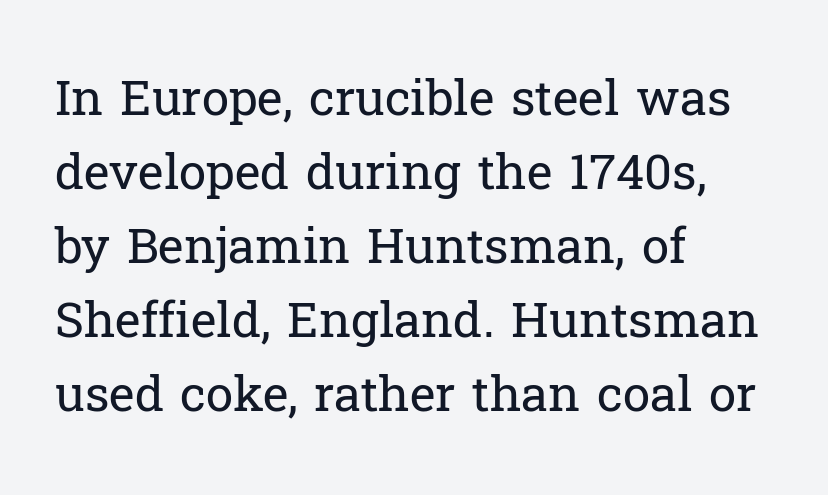
{"serif": "yes", "italic": "no", "bold": "no", "weight": "regular", "width": "normal", "stroke_contrast": "low", "x_height": "medium", "monospaced": "no", "underline": "no", "align": "left", "line_spacing": "normal", "line_spacing_ratio": 1.51, "letter_spacing": "normal", "letter_spacing_em": 0.0, "glyph_px": 49}
